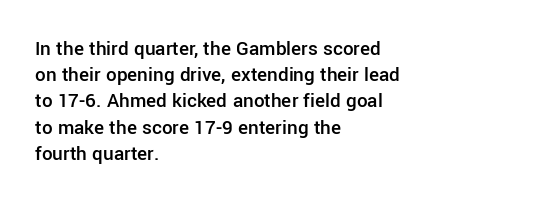
The image shows 21 px text type, upright; set left-aligned, normal line spacing (1.25x), normal letter spacing, not underlined.
